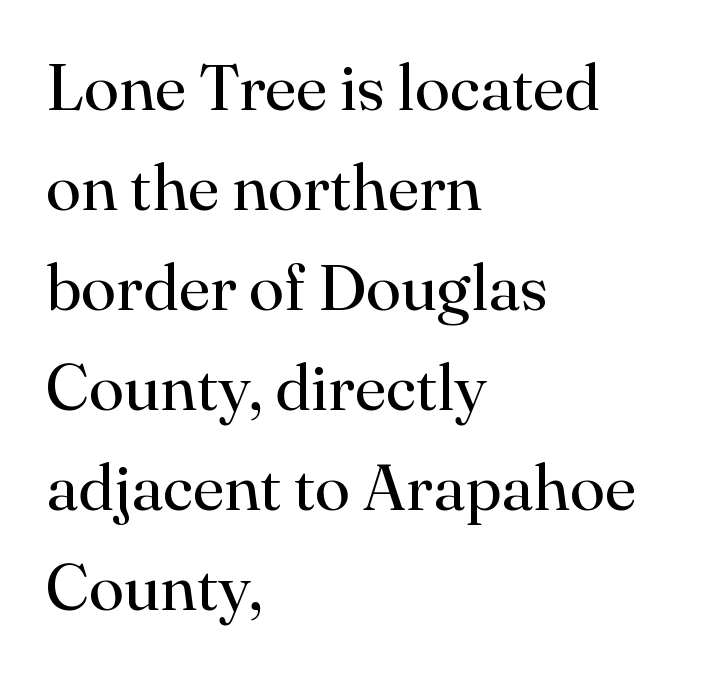
Successive baselines arrive at the customary interval. Every row of glyphs begins at an identical x-position on the left. The glyphs in this specimen are seriffed. The font sits on the lighter half of the weight spectrum, regular included. These lines are rendered in a variable-pitch font.
